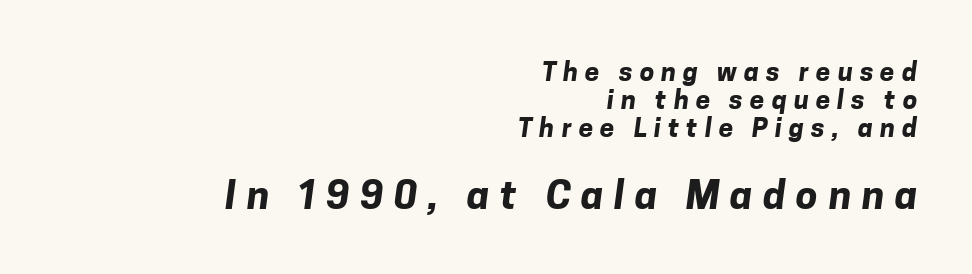
The image shows 39 px bold sans-serif type; set right-aligned, tight line spacing (1.07x), unusually wide letter spacing (+0.27 em), not underlined; the second (bottom) block is 1.5x larger; low stroke contrast and a medium x-height.
